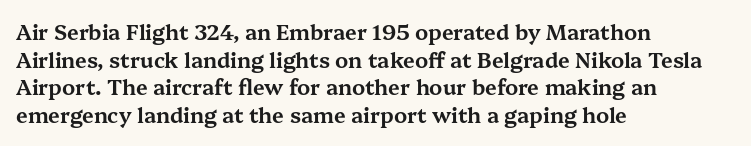
Every character sits straight up, as roman type does. Decoration check: the copy has no underline. A normal amount of white space separates one row of letters from the next. The passage shown has conventional tracking throughout.
